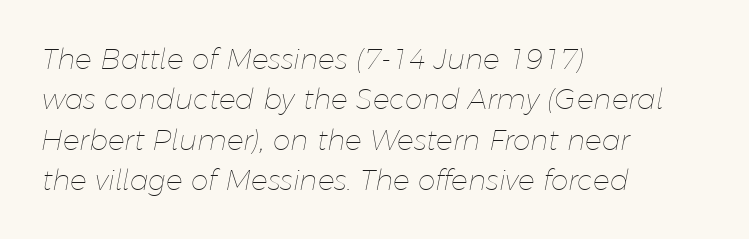
Each letter keeps its own natural width here, so spacing adapts to shape. Short note: letters normally spaced. The face looks like a standard text weight, possibly lighter. Compared with a centered layout, this one pins lines to the left instead. Quick note: interline space is typical. The foot of each line stays bare and open.
